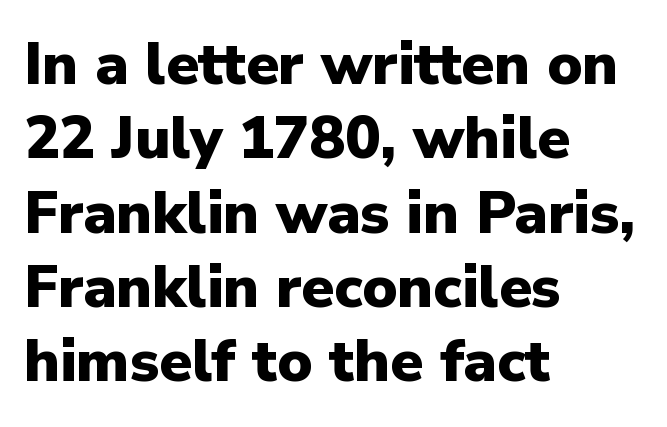
The image shows 59 px heavy sans-serif type, upright; set left-aligned, normal line spacing (1.26x), normal letter spacing, not underlined; low stroke contrast and a medium x-height.
